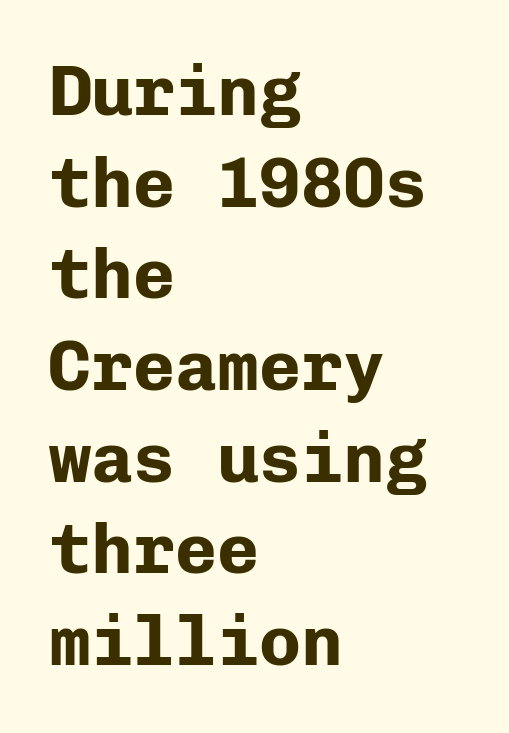
The image shows 70 px bold sans-serif type, upright, monospaced; set left-aligned, normal line spacing (1.31x), normal letter spacing, not underlined; low stroke contrast and a medium x-height.
